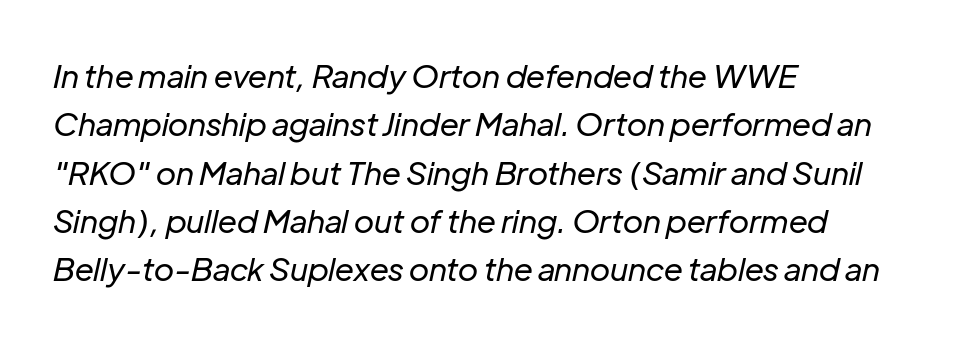
Plain, unruled lines of type. Is this a fixed-width face? No — the glyphs have proportional, varying widths. This block has exactly the height ordinary leading produces. The font's italic variant was chosen for this text.
